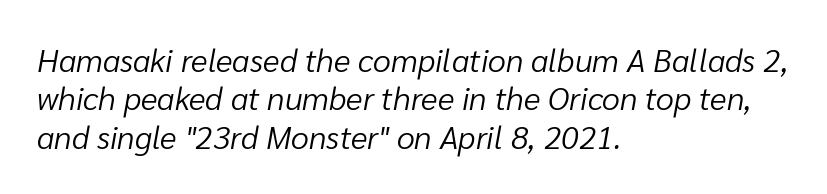
This rendering features lettering with no underline. The letters sit at their default tracking, neither squeezed nor spread. Each letter keeps its own natural width here, so spacing adapts to shape. This is oblique type, the kind used for emphasis or titles. Stem width sits at or under what a default text font uses.
